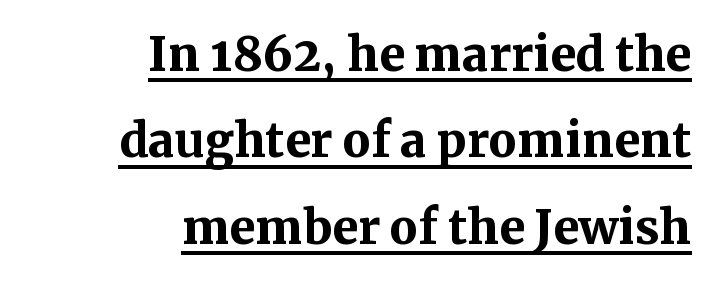
The rendering uses natural spacing where letterforms have individual widths. The type sits square on the baseline with zero lean. Summary of weight: heavy, a full bold. The font family rendered here belongs to the serif group. Look at the tracking — it's just the regular setting, nothing added. The words here are underlined.
